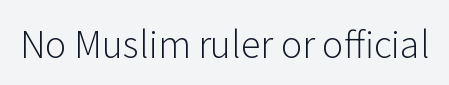
Q: Is the text bold? A: No.
Q: Is the text italic (slanted)? A: No, it is upright.
Q: Is the typeface a serif or a sans-serif typeface? A: Sans-serif.
Q: Is the text underlined? A: No.
Q: Is the spacing between letters normal or unusually wide? A: Normal.
Q: Width (condensed, normal, or wide)? A: Normal.
Q: Stroke contrast? A: Low.
Q: x-height? A: Medium.
Q: Monospaced? A: No.
